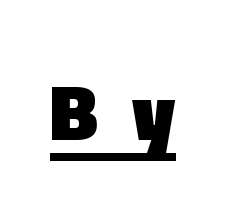
The specimen reads as upright at a glance. Observe the wide spacing: letters keep a clear distance from each other. Descenders here cross a horizontal rule under the line. Proportional: the letters do not fall into vertical columns.
